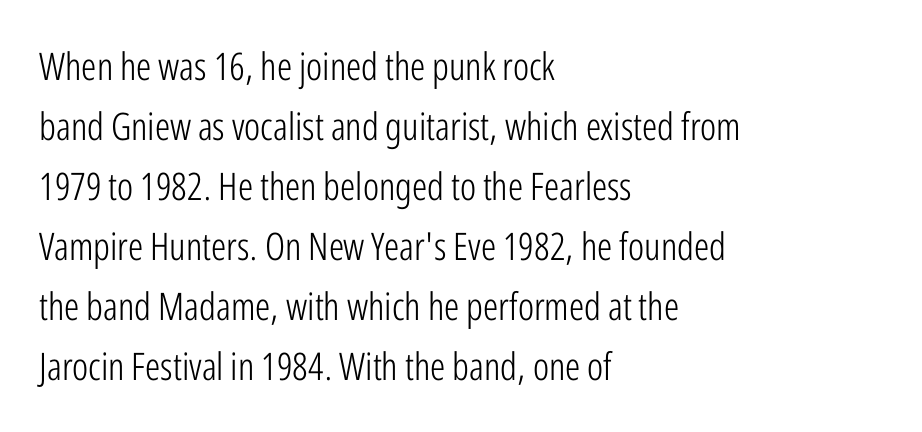
{"serif": "no", "italic": "no", "bold": "no", "weight": "light", "width": "condensed", "stroke_contrast": "low", "x_height": "medium", "monospaced": "no", "underline": "no", "align": "left", "line_spacing": "normal", "line_spacing_ratio": 1.58, "letter_spacing": "normal", "letter_spacing_em": 0.0, "glyph_px": 38}
